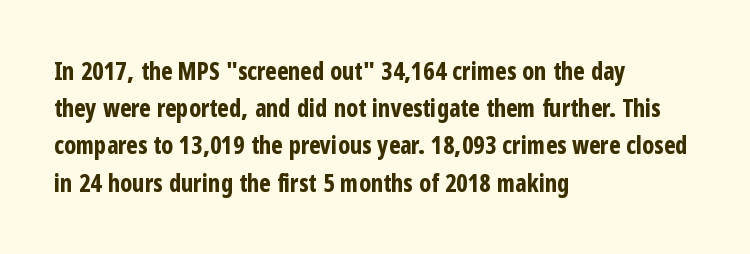
{"italic": "no", "bold": "yes", "underline": "no", "align": "left", "line_spacing": "normal", "line_spacing_ratio": 1.55, "letter_spacing": "normal", "letter_spacing_em": 0.0, "glyph_px": 24}
